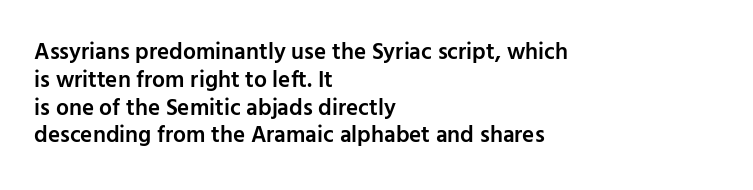
{"italic": "no", "bold": "semi", "underline": "no", "align": "left", "line_spacing_ratio": 1.21, "letter_spacing": "normal", "letter_spacing_em": 0.0, "glyph_px": 23}
